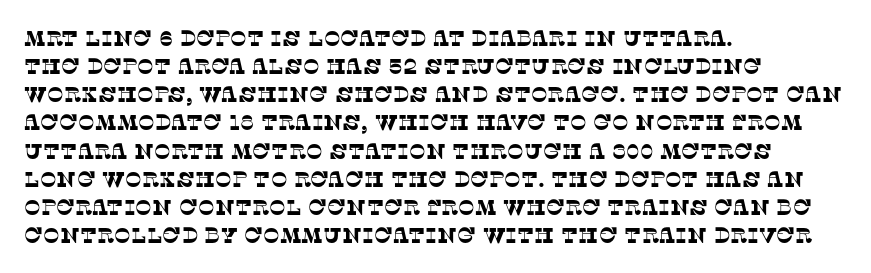
The image shows 22 px text type; set left-aligned, normal line spacing (1.28x), normal letter spacing, not underlined.
